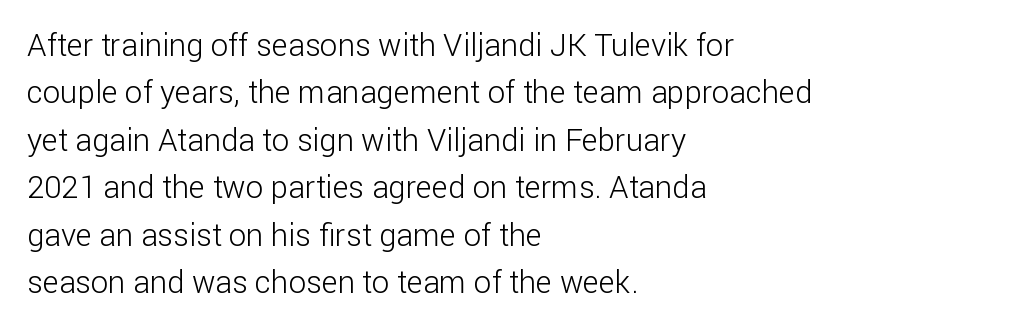
{"serif": "no", "italic": "no", "bold": "no", "weight": "light", "width": "normal", "stroke_contrast": "low", "x_height": "medium", "monospaced": "no", "underline": "no", "align": "left", "line_spacing": "normal", "line_spacing_ratio": 1.53, "letter_spacing": "normal", "letter_spacing_em": 0.0, "glyph_px": 31}
